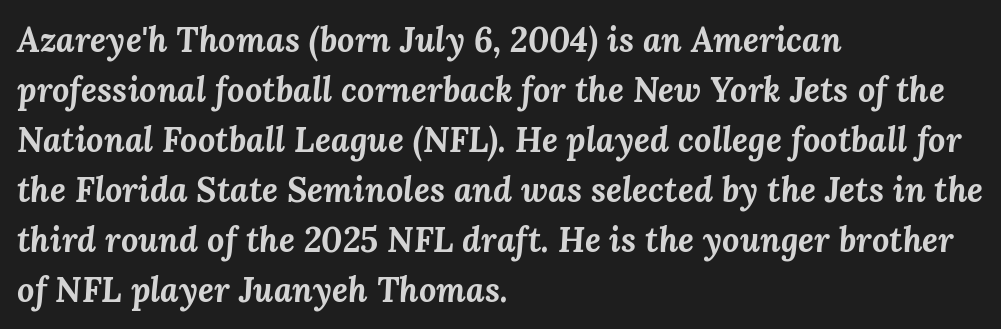
{"italic": "yes", "lean": "right", "slant_degrees": 3, "bold": "yes", "weight": "bold", "width": "normal", "stroke_contrast": "medium", "x_height": "medium", "monospaced": "no", "underline": "no", "align": "left", "line_spacing": "normal", "line_spacing_ratio": 1.47, "letter_spacing": "normal", "letter_spacing_em": 0.0, "glyph_px": 34}
